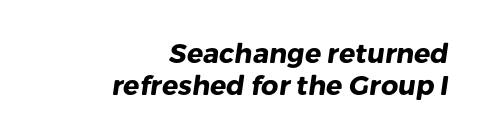
{"bold": "yes", "underline": "no", "align": "right", "line_spacing_ratio": 1.17, "letter_spacing": "normal", "letter_spacing_em": 0.0, "glyph_px": 27}
